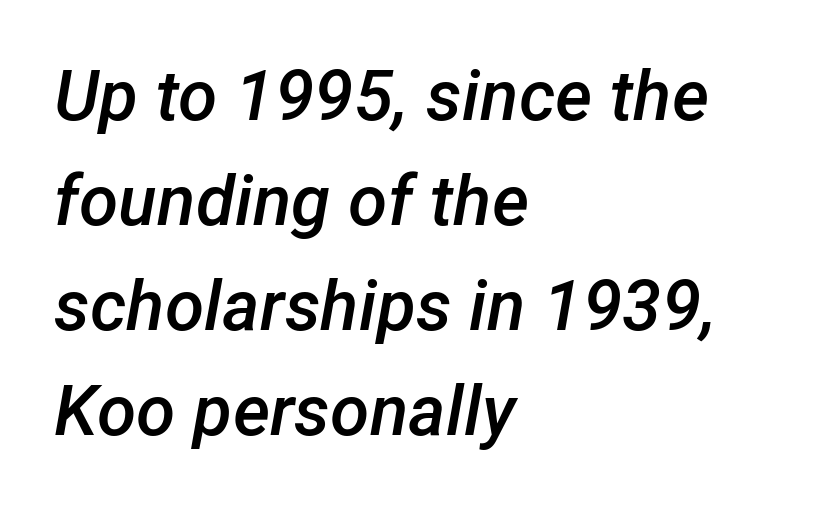
Q: Is the text bold? A: Semi-bold.
Q: Is the text italic (slanted)? A: Yes, it leans right by about 12 degrees.
Q: Is the text underlined? A: No.
Q: How is the paragraph aligned? A: Left-aligned.
Q: Is the spacing between letters normal or unusually wide? A: Normal.
Q: Is the spacing between lines tight, normal or loose? A: Normal.
Q: Width (condensed, normal, or wide)? A: Normal.
Q: Stroke contrast? A: Low.
Q: x-height? A: Medium.
Q: Monospaced? A: No.
